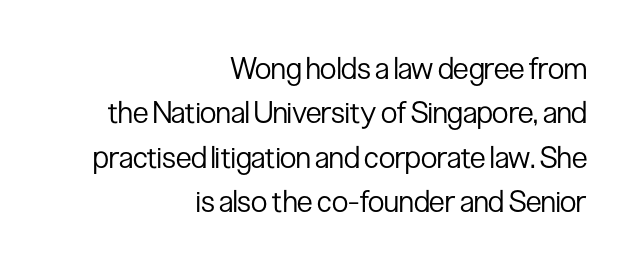
Nothing unusual about the tracking: characters are spaced as the font intends. The typeface has the unassuming heft of standard copy or less. The type family on display is of the sans-serif kind. The letters advance in unequal steps, a hallmark of proportional type. Lines of text with bare space underneath.
